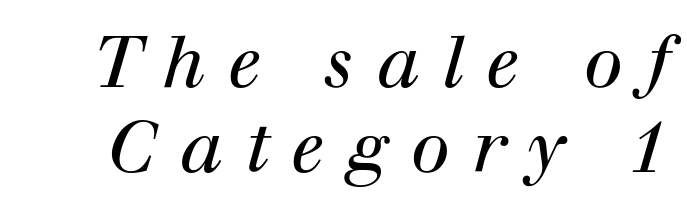
Q: Is the text bold? A: No.
Q: Is the text italic (slanted)? A: Yes, it leans right by about 12 degrees.
Q: Is the typeface a serif or a sans-serif typeface? A: Serif.
Q: Is the text underlined? A: No.
Q: Is the spacing between letters normal or unusually wide? A: Unusually wide.
Q: Width (condensed, normal, or wide)? A: Normal.
Q: Stroke contrast? A: High.
Q: x-height? A: Medium.
Q: Monospaced? A: No.
